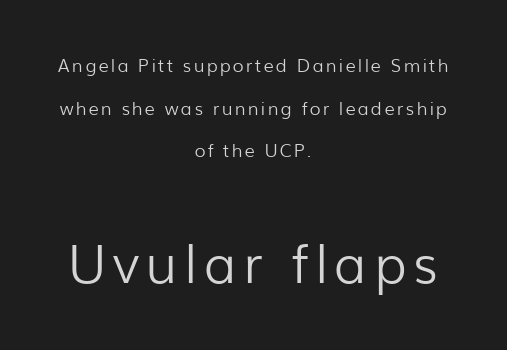
{"serif": "no", "italic": "no", "bold": "no", "weight": "light", "width": "normal", "stroke_contrast": "low", "x_height": "medium", "monospaced": "no", "underline": "no", "align": "center", "line_spacing": "loose", "line_spacing_ratio": 2.37, "larger_block": "second", "size_ratio": 2.94, "glyph_px": 53}
